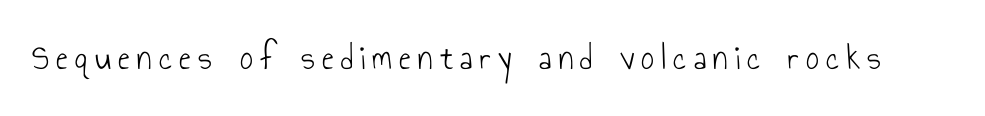
{"serif": "no", "italic": "no", "bold": "no", "weight": "light", "width": "condensed", "stroke_contrast": "low", "x_height": "small", "monospaced": "no", "underline": "no", "letter_spacing": "wide", "letter_spacing_em": 0.2, "glyph_px": 36}
